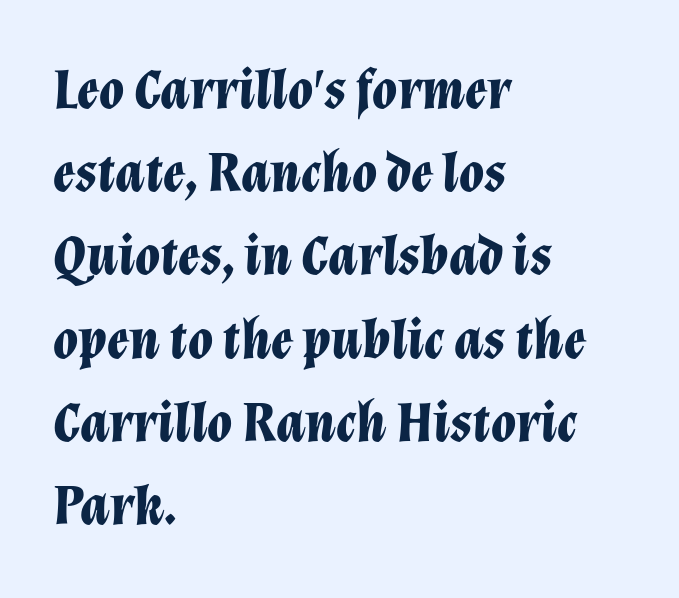
Q: Is the text bold? A: Yes.
Q: Is the text italic (slanted)? A: Yes, it leans right by about 12 degrees.
Q: Is the text underlined? A: No.
Q: How is the paragraph aligned? A: Left-aligned.
Q: Is the spacing between letters normal or unusually wide? A: Normal.
Q: Is the spacing between lines tight, normal or loose? A: Normal.
Q: Width (condensed, normal, or wide)? A: Normal.
Q: Stroke contrast? A: Low.
Q: x-height? A: Medium.
Q: Monospaced? A: No.
